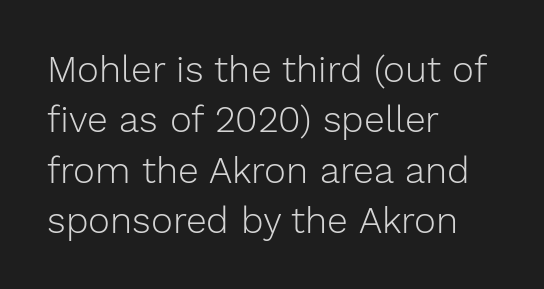
The image shows 37 px light sans-serif type, upright; set left-aligned, normal line spacing (1.36x), normal letter spacing, not underlined; low stroke contrast and a medium x-height.
